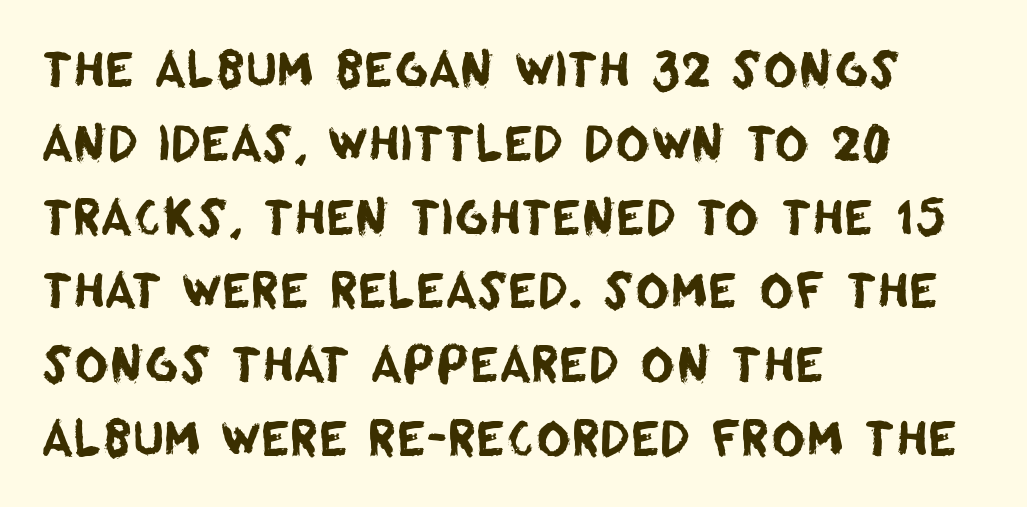
{"serif": "no", "width": "normal", "stroke_contrast": "low", "x_height": "large", "monospaced": "no", "underline": "no", "align": "left", "line_spacing": "normal", "line_spacing_ratio": 1.57, "letter_spacing": "normal", "letter_spacing_em": 0.0, "glyph_px": 47}
